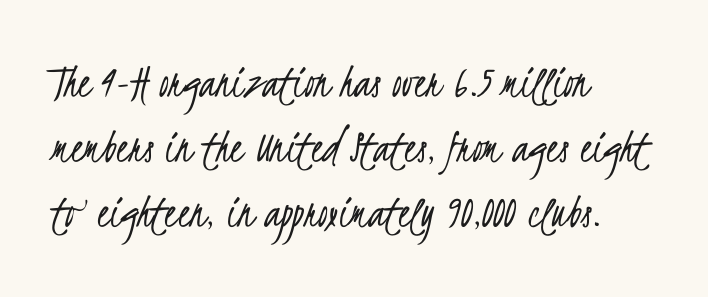
Q: Is the text bold? A: No.
Q: Is the typeface a serif or a sans-serif typeface? A: Sans-serif.
Q: Is the text underlined? A: No.
Q: How is the paragraph aligned? A: Left-aligned.
Q: Is the spacing between letters normal or unusually wide? A: Normal.
Q: Is the spacing between lines tight, normal or loose? A: Normal.
Q: Width (condensed, normal, or wide)? A: Condensed.
Q: Stroke contrast? A: Low.
Q: x-height? A: Small.
Q: Monospaced? A: No.
